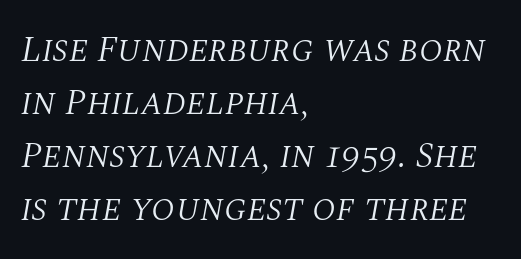
{"serif": "yes", "italic": "yes", "lean": "right", "slant_degrees": 10, "bold": "no", "weight": "light", "width": "normal", "stroke_contrast": "medium", "x_height": "large", "monospaced": "no", "underline": "no", "align": "left", "line_spacing": "normal", "line_spacing_ratio": 1.43, "letter_spacing": "normal", "letter_spacing_em": 0.0, "glyph_px": 37}
